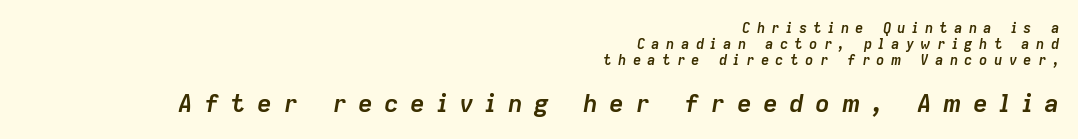
The passage shown begins with its smaller block and ends with its larger one. Each line ends at the same right margin while the left side varies. This sample uses expanded letter spacing, leaving extra air between glyphs. Glance below the letters and you will spot only blank space. Each glyph is drawn with heavy, bold strokes. Is the type slanted? Yes — the strokes lean at a clear angle.
